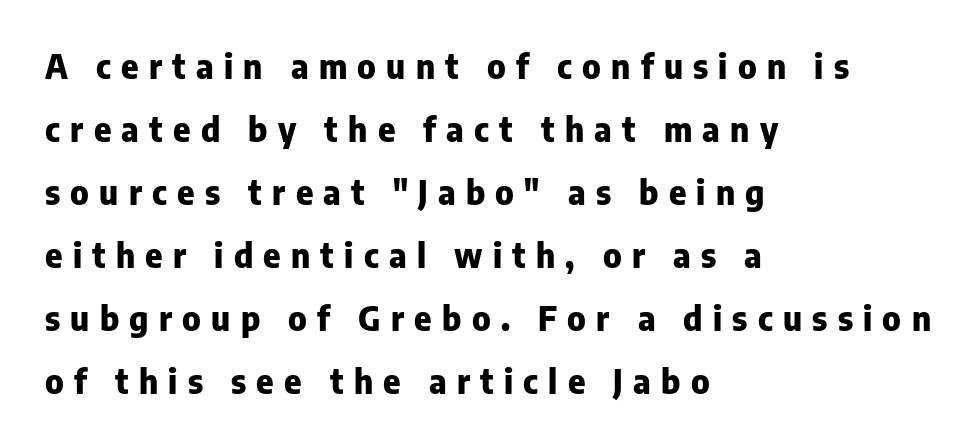
Note the varied advance widths — an 'i' is clearly narrower than an 'm'. Designer's note — italics off, roman on. The space between consecutive lines is lavish. Compared with a centered layout, this one pins lines to the left instead.
